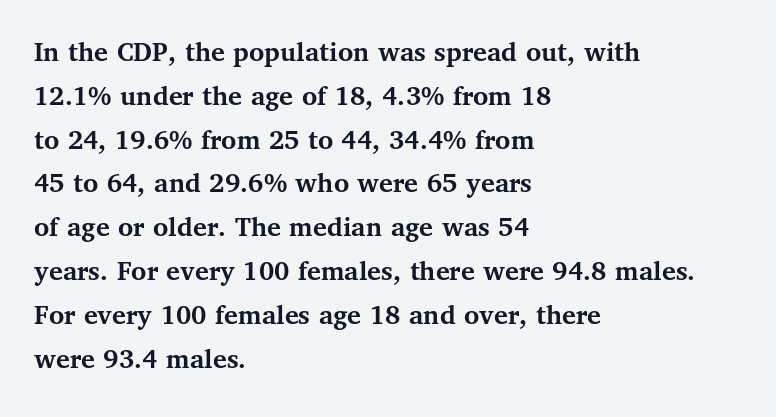
{"serif": "yes", "italic": "no", "bold": "yes", "weight": "semibold", "width": "normal", "stroke_contrast": "medium", "x_height": "medium", "monospaced": "no", "underline": "no", "align": "left", "line_spacing": "normal", "line_spacing_ratio": 1.51, "letter_spacing": "normal", "letter_spacing_em": 0.0, "glyph_px": 29}
